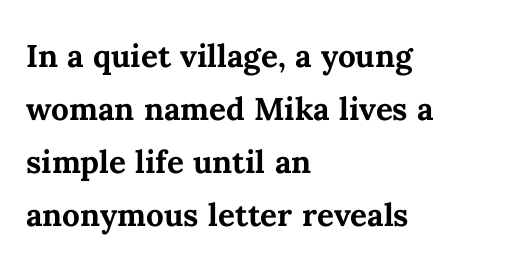
If you measured baseline to baseline, you'd find a middling distance. Note the varied advance widths — an 'i' is clearly narrower than an 'm'. Honestly, there is no underline to notice here at all. Designer's note — italics off, roman on. Words appear dense and cohesive because spacing is normal.
